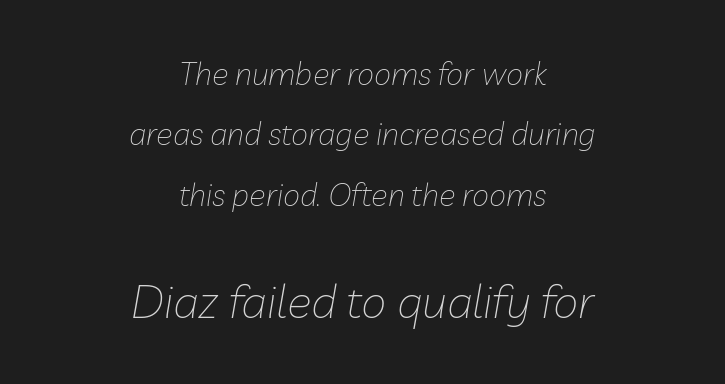
The image shows 46 px thin type, italic (leaning right); set centered, loose line spacing (1.95x), normal letter spacing, not underlined; the second (bottom) block is 1.48x larger; low stroke contrast and a medium x-height.
